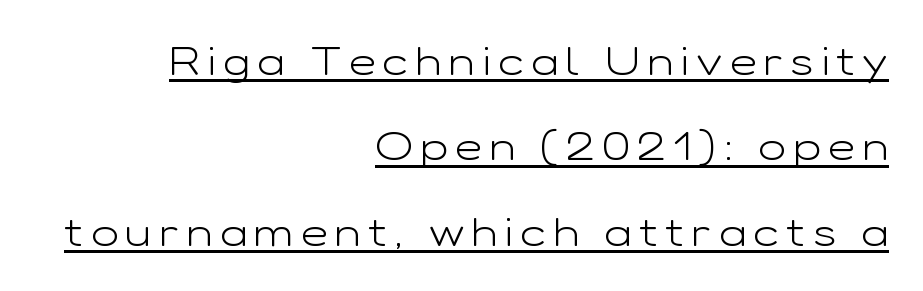
Q: Is the text bold? A: No.
Q: Is the text italic (slanted)? A: No, it is upright.
Q: Is the typeface a serif or a sans-serif typeface? A: Sans-serif.
Q: Is the text underlined? A: Yes.
Q: How is the paragraph aligned? A: Right-aligned.
Q: Is the spacing between lines tight, normal or loose? A: Loose.
Q: Width (condensed, normal, or wide)? A: Wide.
Q: Stroke contrast? A: Low.
Q: x-height? A: Medium.
Q: Monospaced? A: No.
